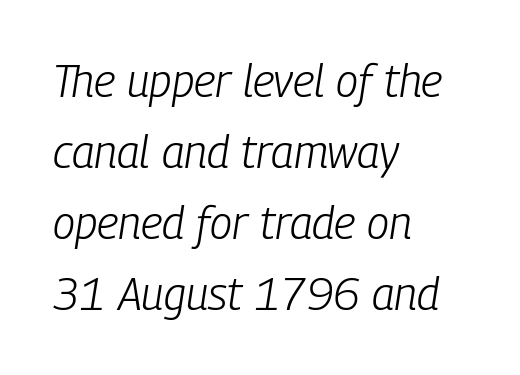
Q: Is the text bold? A: No.
Q: Is the text italic (slanted)? A: Yes, it leans right by about 9 degrees.
Q: Is the text underlined? A: No.
Q: How is the paragraph aligned? A: Left-aligned.
Q: Is the spacing between letters normal or unusually wide? A: Normal.
Q: Is the spacing between lines tight, normal or loose? A: Normal.
Q: Width (condensed, normal, or wide)? A: Condensed.
Q: Stroke contrast? A: Low.
Q: x-height? A: Medium.
Q: Monospaced? A: No.
